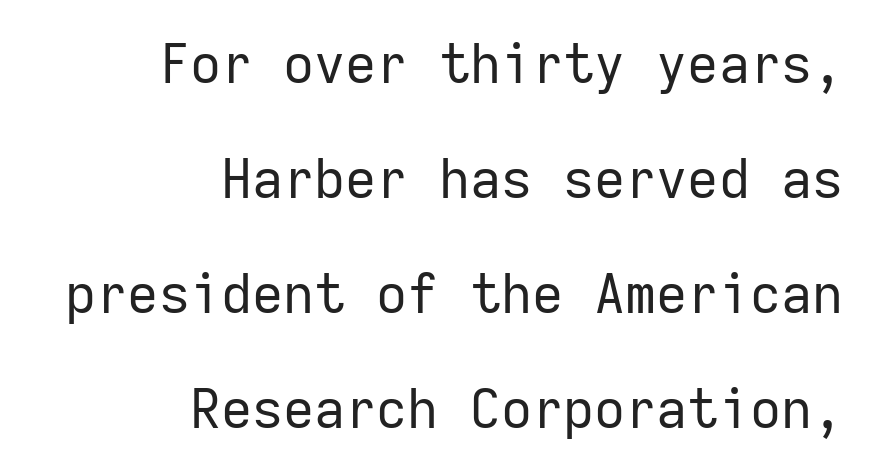
The image shows 54 px regular-weight sans-serif type, upright, monospaced; set right-aligned, loose line spacing (2.13x), normal letter spacing, not underlined; low stroke contrast and a medium x-height.
